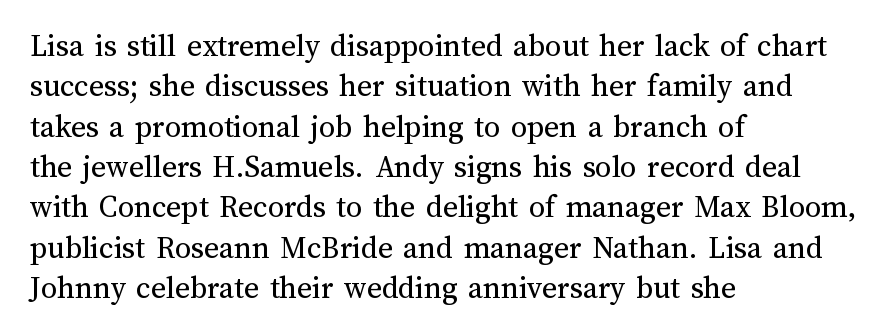
{"italic": "no", "bold": "no", "weight": "regular", "width": "normal", "stroke_contrast": "medium", "x_height": "medium", "monospaced": "no", "underline": "no", "align": "left", "line_spacing": "normal", "line_spacing_ratio": 1.26, "letter_spacing": "normal", "letter_spacing_em": 0.0, "glyph_px": 32}
